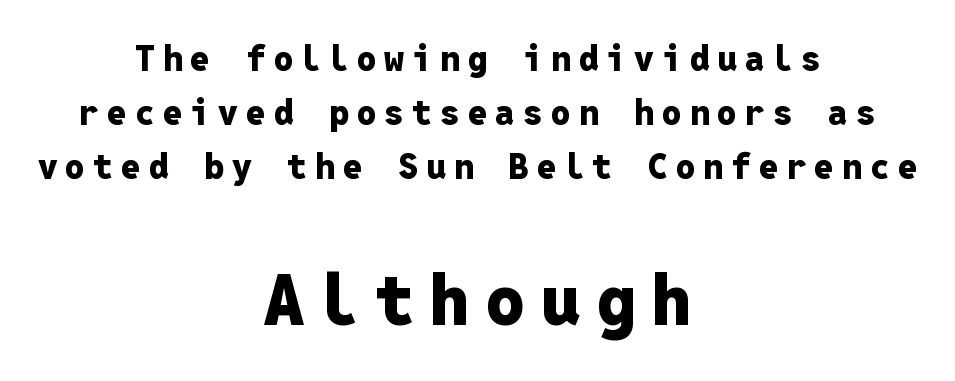
The passage shown is not underscored anywhere. Every row of glyphs is offset so its center matches the block's center. Vertical spacing — default. Inter-character spacing is expanded well beyond the font's built-in metrics.
